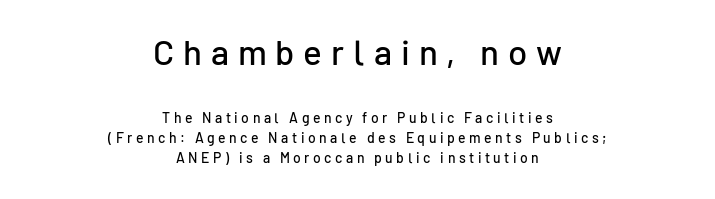
Q: Is the text italic (slanted)? A: No, it is upright.
Q: Is the typeface a serif or a sans-serif typeface? A: Sans-serif.
Q: Is the text underlined? A: No.
Q: How is the paragraph aligned? A: Centered.
Q: Is the spacing between letters normal or unusually wide? A: Unusually wide.
Q: Is the spacing between lines tight, normal or loose? A: Normal.
Q: Which block of text is set in a larger size, the first (top) or the second (bottom)? A: The first (top) one.
Q: Width (condensed, normal, or wide)? A: Normal.
Q: Stroke contrast? A: Low.
Q: x-height? A: Medium.
Q: Monospaced? A: No.
